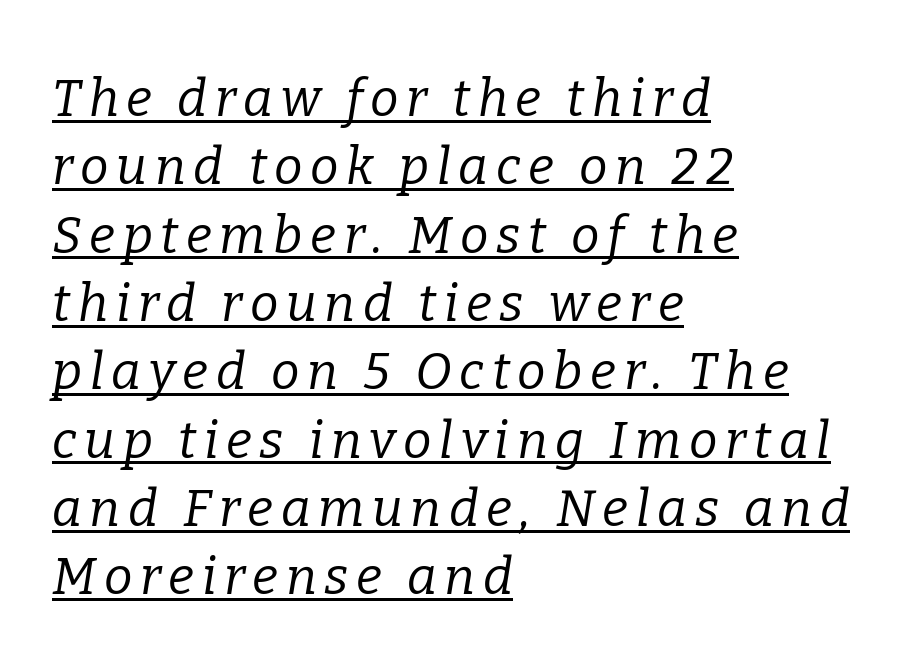
{"serif": "yes", "italic": "yes", "lean": "right", "slant_degrees": 9, "bold": "no", "weight": "regular", "width": "normal", "stroke_contrast": "low", "x_height": "medium", "monospaced": "no", "underline": "yes", "align": "left", "line_spacing": "normal", "line_spacing_ratio": 1.34, "glyph_px": 51}
